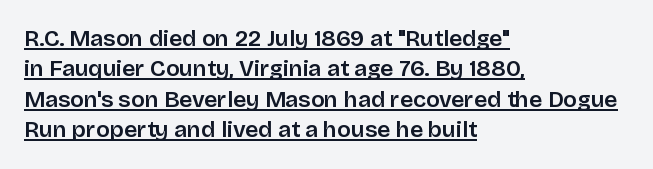
Q: Is the text bold? A: Semi-bold.
Q: Is the text italic (slanted)? A: No, it is upright.
Q: Is the text underlined? A: Yes.
Q: How is the paragraph aligned? A: Left-aligned.
Q: Is the spacing between letters normal or unusually wide? A: Normal.
Q: Is the spacing between lines tight, normal or loose? A: Normal.
